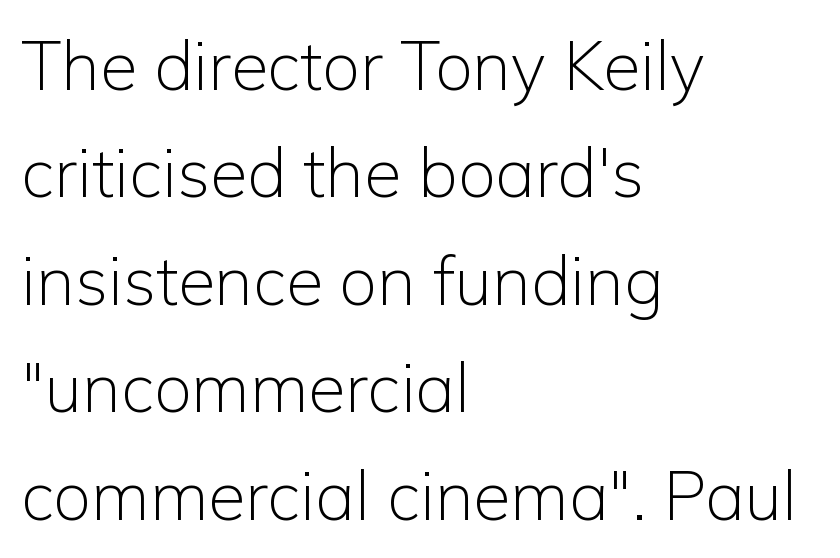
Q: Is the text bold? A: No.
Q: Is the text italic (slanted)? A: No, it is upright.
Q: Is the typeface a serif or a sans-serif typeface? A: Sans-serif.
Q: Is the text underlined? A: No.
Q: How is the paragraph aligned? A: Left-aligned.
Q: Is the spacing between letters normal or unusually wide? A: Normal.
Q: Is the spacing between lines tight, normal or loose? A: Normal.
Q: Width (condensed, normal, or wide)? A: Normal.
Q: Stroke contrast? A: Low.
Q: x-height? A: Medium.
Q: Monospaced? A: No.
